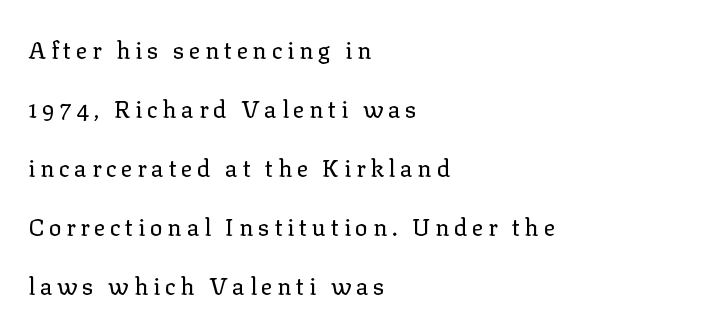
{"italic": "no", "bold": "no", "underline": "no", "align": "left", "line_spacing": "loose", "line_spacing_ratio": 2.46, "glyph_px": 24}
